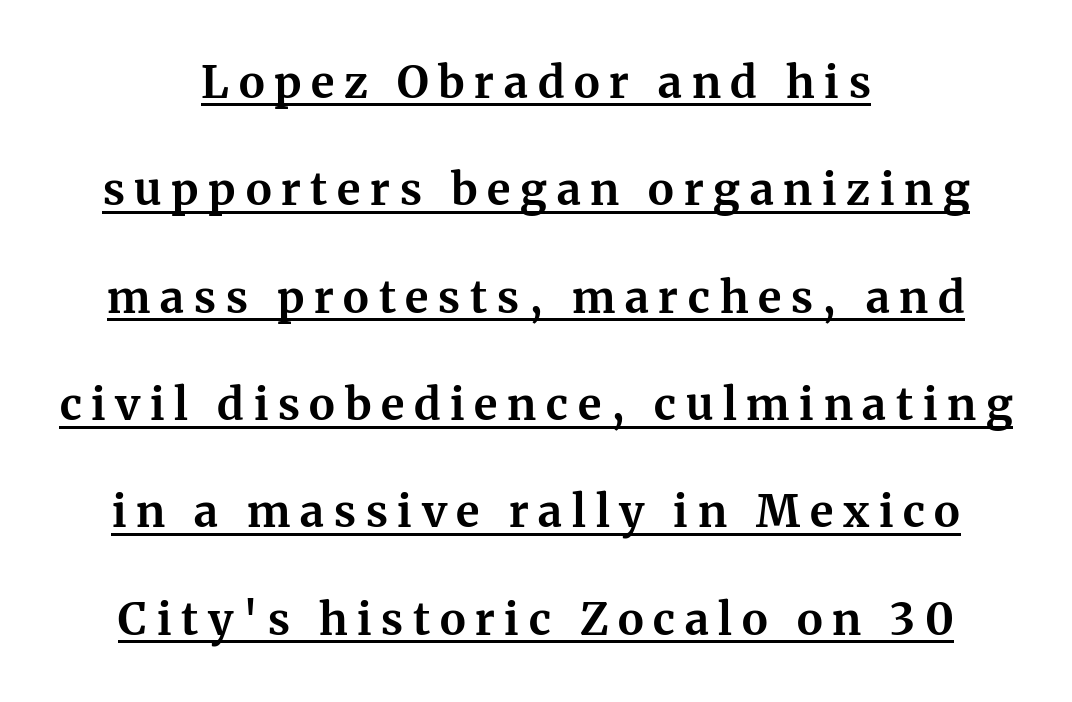
The image shows 44 px bold serif type, upright; set centered, loose line spacing (2.44x), unusually wide letter spacing (+0.22 em), underlined; medium stroke contrast and a medium x-height.
